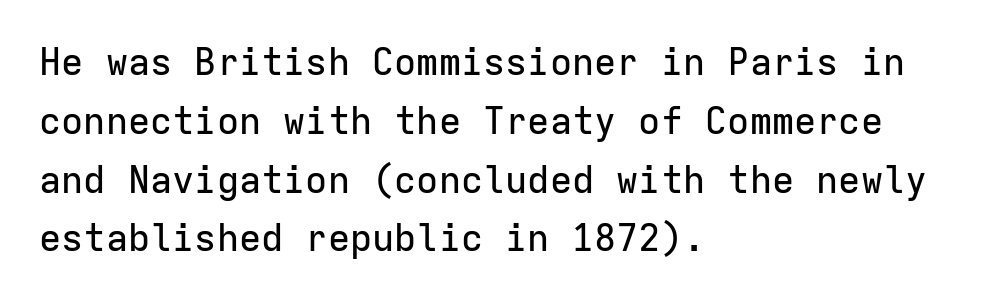
Q: Is the text italic (slanted)? A: No, it is upright.
Q: Is the typeface a serif or a sans-serif typeface? A: Sans-serif.
Q: Is the text underlined? A: No.
Q: How is the paragraph aligned? A: Left-aligned.
Q: Is the spacing between letters normal or unusually wide? A: Normal.
Q: Is the spacing between lines tight, normal or loose? A: Normal.
Q: Width (condensed, normal, or wide)? A: Normal.
Q: Stroke contrast? A: Low.
Q: x-height? A: Medium.
Q: Monospaced? A: Yes.
